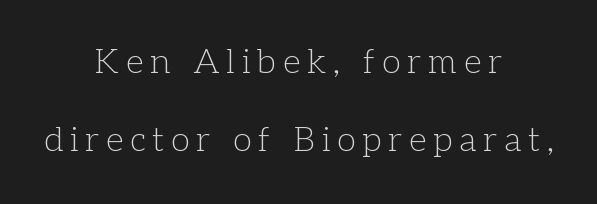
In terms of letterspacing, this is a distinctly airy, spread setting. The weight tops out at a normal text grade. Little horizontal feet cap the strokes, marking this as serif type. Think of a printed novel: that variable character pitch is what you see here. Posture: upright roman. The vertical gap from one line to the next is large.
